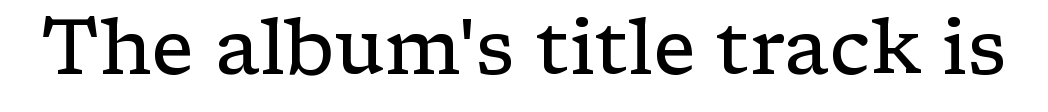
{"serif": "yes", "italic": "no", "bold": "no", "weight": "regular", "width": "wide", "stroke_contrast": "low", "x_height": "medium", "monospaced": "no", "underline": "no", "letter_spacing": "normal", "letter_spacing_em": 0.0, "glyph_px": 77}
